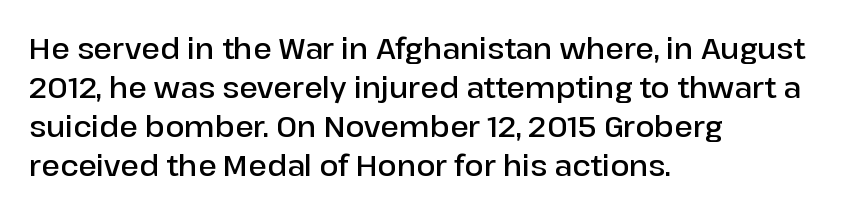
The image shows 28 px semibold sans-serif type, upright; set left-aligned, normal line spacing (1.39x), normal letter spacing, not underlined; low stroke contrast and a medium x-height.
